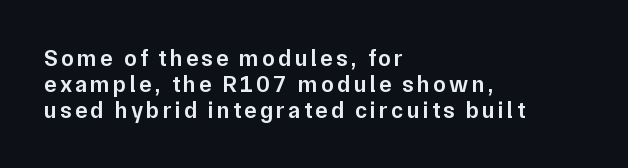
{"italic": "no", "bold": "semi", "underline": "no", "align": "left", "line_spacing": "tight", "line_spacing_ratio": 1.12, "glyph_px": 23}
